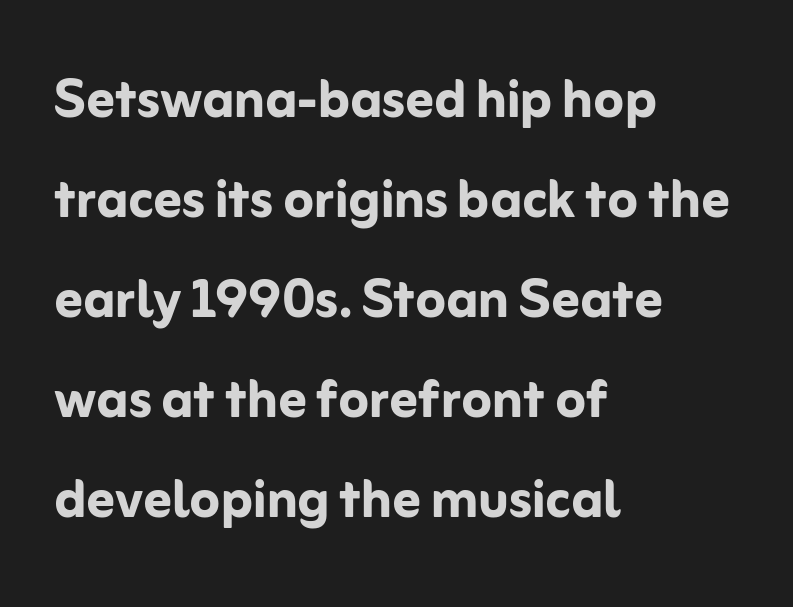
Q: Is the text bold? A: Yes.
Q: Is the text italic (slanted)? A: No, it is upright.
Q: Is the typeface a serif or a sans-serif typeface? A: Sans-serif.
Q: Is the text underlined? A: No.
Q: How is the paragraph aligned? A: Left-aligned.
Q: Is the spacing between letters normal or unusually wide? A: Normal.
Q: Is the spacing between lines tight, normal or loose? A: Normal.
Q: Width (condensed, normal, or wide)? A: Normal.
Q: Stroke contrast? A: Low.
Q: x-height? A: Medium.
Q: Monospaced? A: No.
